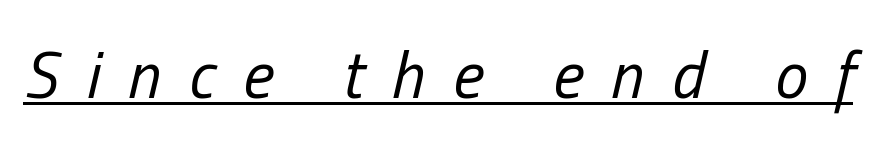
Q: Is the text bold? A: No.
Q: Is the text italic (slanted)? A: Yes, it leans right by about 13 degrees.
Q: Is the text underlined? A: Yes.
Q: Is the spacing between letters normal or unusually wide? A: Unusually wide.
Q: Width (condensed, normal, or wide)? A: Condensed.
Q: Stroke contrast? A: Low.
Q: x-height? A: Medium.
Q: Monospaced? A: No.
